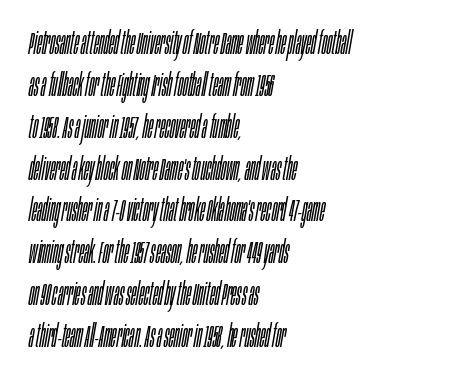
{"italic": "yes", "lean": "right", "slant_degrees": 10, "bold": "no", "weight": "light", "width": "condensed", "stroke_contrast": "low", "x_height": "large", "monospaced": "no", "underline": "no", "align": "left", "line_spacing": "normal", "line_spacing_ratio": 1.35, "letter_spacing": "normal", "letter_spacing_em": 0.0, "glyph_px": 31}
